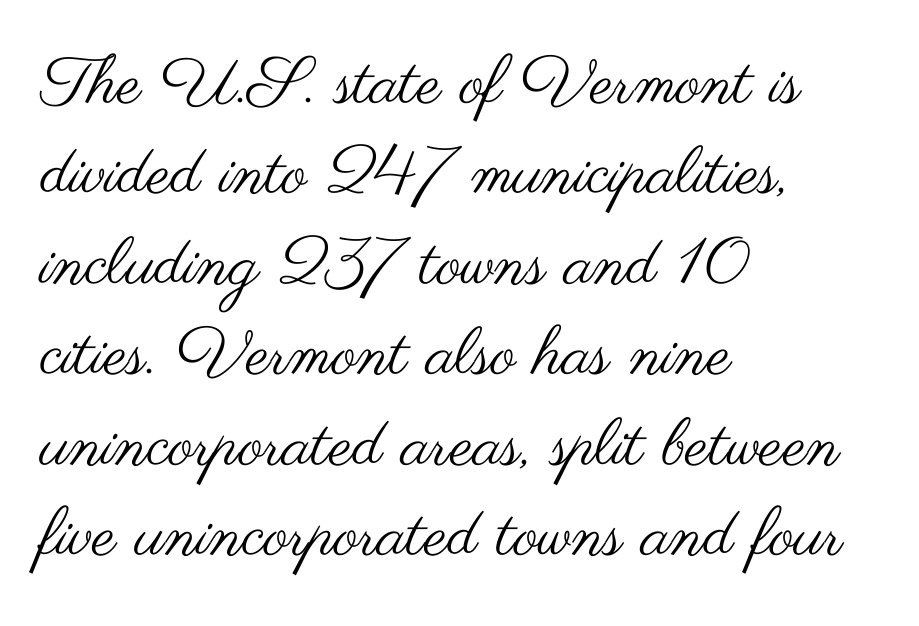
{"serif": "no", "bold": "no", "weight": "regular", "width": "wide", "stroke_contrast": "medium", "x_height": "small", "monospaced": "no", "underline": "no", "align": "left", "line_spacing": "normal", "line_spacing_ratio": 1.37, "letter_spacing": "normal", "letter_spacing_em": 0.0, "glyph_px": 66}
